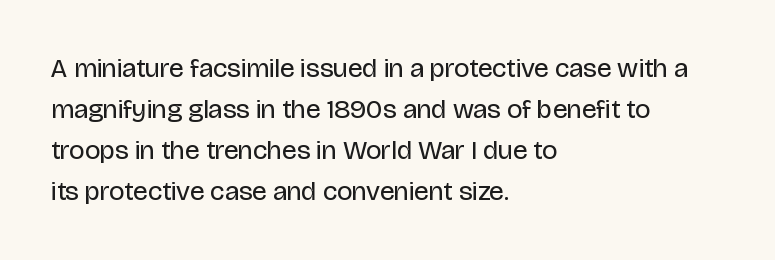
{"italic": "no", "bold": "no", "underline": "no", "align": "left", "line_spacing": "normal", "line_spacing_ratio": 1.52, "letter_spacing": "normal", "letter_spacing_em": 0.0, "glyph_px": 27}
